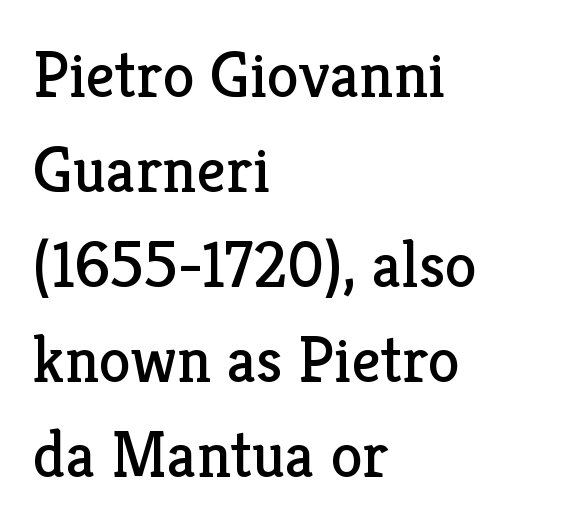
Q: Is the text bold? A: No.
Q: Is the text italic (slanted)? A: No, it is upright.
Q: Is the typeface a serif or a sans-serif typeface? A: Serif.
Q: Is the text underlined? A: No.
Q: How is the paragraph aligned? A: Left-aligned.
Q: Is the spacing between letters normal or unusually wide? A: Normal.
Q: Is the spacing between lines tight, normal or loose? A: Normal.
Q: Width (condensed, normal, or wide)? A: Normal.
Q: Stroke contrast? A: Low.
Q: x-height? A: Medium.
Q: Monospaced? A: No.
